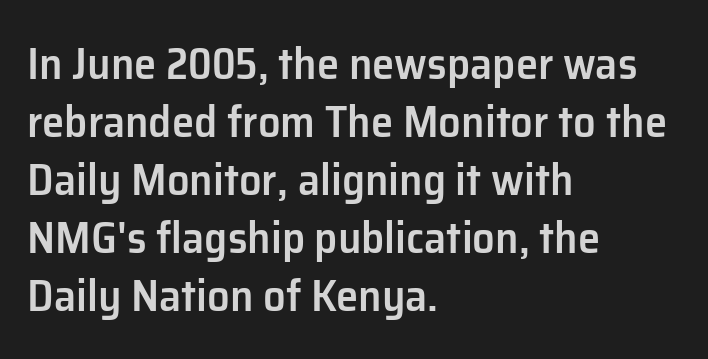
Q: Is the text bold? A: Semi-bold.
Q: Is the text italic (slanted)? A: No, it is upright.
Q: Is the typeface a serif or a sans-serif typeface? A: Sans-serif.
Q: Is the text underlined? A: No.
Q: How is the paragraph aligned? A: Left-aligned.
Q: Is the spacing between letters normal or unusually wide? A: Normal.
Q: Is the spacing between lines tight, normal or loose? A: Normal.
Q: Width (condensed, normal, or wide)? A: Normal.
Q: Stroke contrast? A: Low.
Q: x-height? A: Medium.
Q: Monospaced? A: No.
